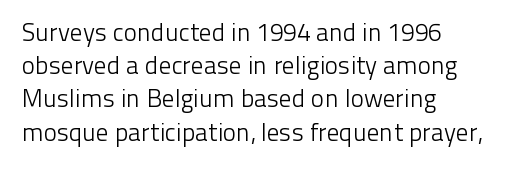
{"italic": "no", "bold": "no", "underline": "no", "align": "left", "line_spacing": "normal", "line_spacing_ratio": 1.33, "letter_spacing": "normal", "letter_spacing_em": 0.0, "glyph_px": 25}
